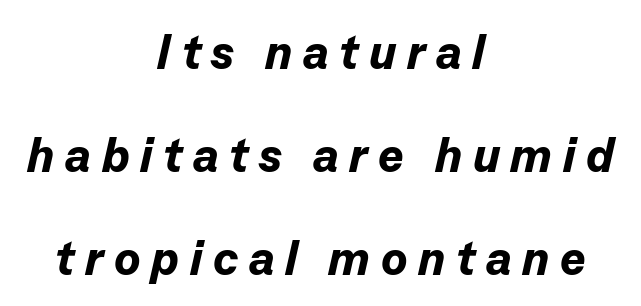
The image shows 48 px bold type, italic (leaning right); set centered, loose line spacing (2.15x), unusually wide letter spacing (+0.22 em), not underlined; low stroke contrast and a medium x-height.
